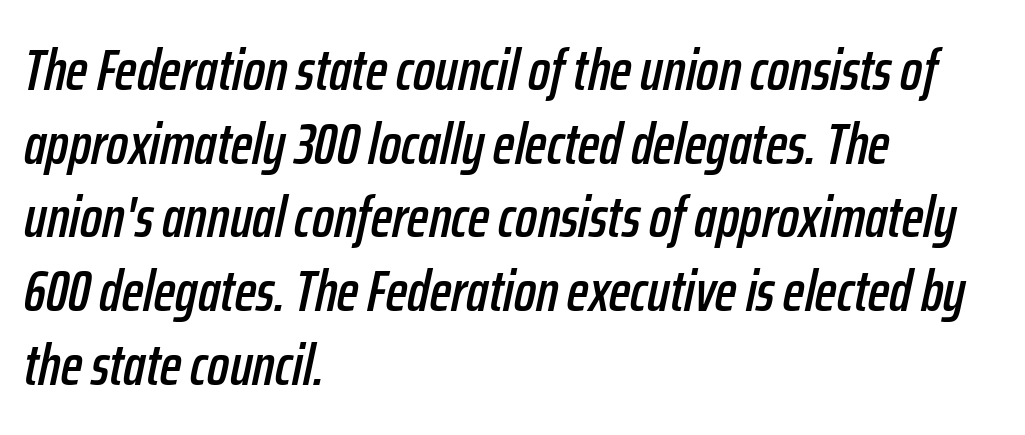
Q: Is the text italic (slanted)? A: Yes, it leans right by about 12 degrees.
Q: Is the text underlined? A: No.
Q: How is the paragraph aligned? A: Left-aligned.
Q: Is the spacing between letters normal or unusually wide? A: Normal.
Q: Is the spacing between lines tight, normal or loose? A: Normal.
Q: Width (condensed, normal, or wide)? A: Condensed.
Q: Stroke contrast? A: Low.
Q: x-height? A: Medium.
Q: Monospaced? A: No.
